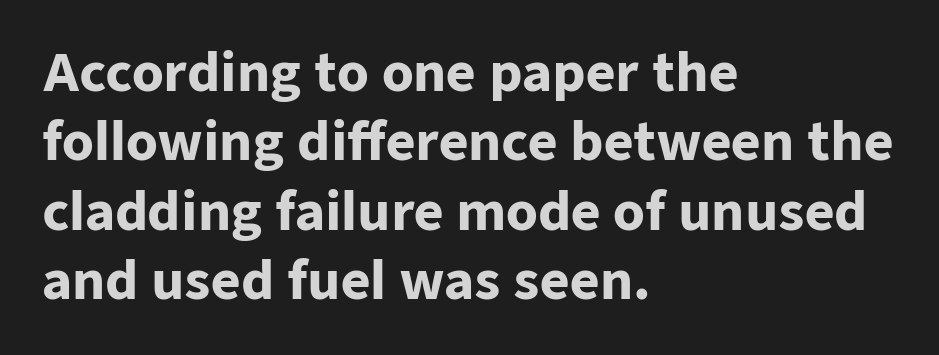
The lettering holds an erect, upright posture throughout. Students, note that the glyphs here touch the page at normal intervals. The words here are not underlined. Each letter's strokes conclude bluntly, with no projecting serifs. You could not count columns in this text — the font is proportionally spaced. In terms of leading, this rendering sits right in the middle.
